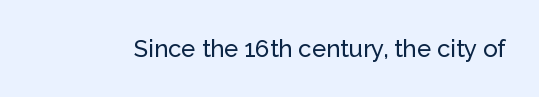
Observe the ordinary spacing: letters are neighbours, not strangers. Underline: absent. Rendered with straight, roman letterforms.
